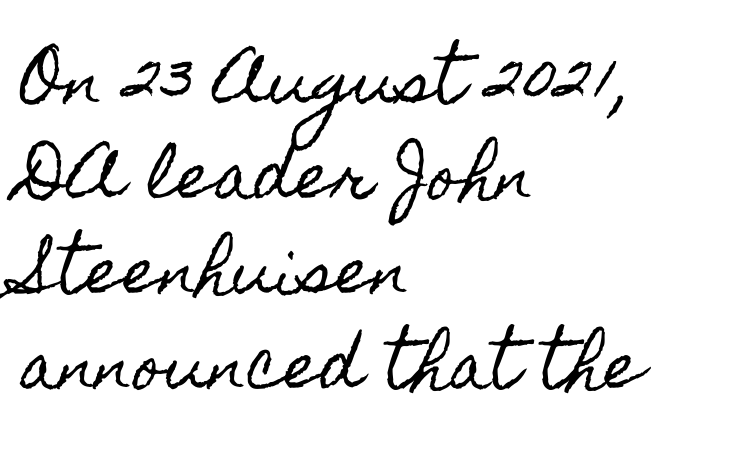
{"width": "condensed", "x_height": "small", "monospaced": "no", "underline": "no", "align": "left", "line_spacing": "normal", "line_spacing_ratio": 1.53, "letter_spacing": "normal", "letter_spacing_em": 0.0, "glyph_px": 62}
